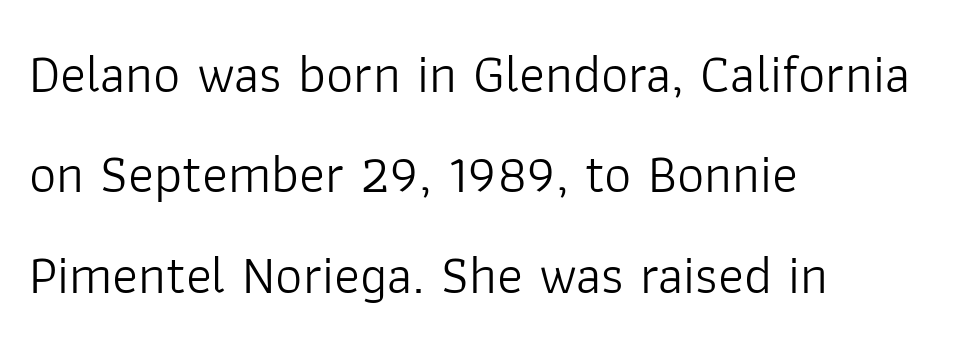
{"serif": "no", "italic": "no", "bold": "no", "weight": "light", "width": "normal", "stroke_contrast": "low", "x_height": "medium", "monospaced": "no", "underline": "no", "align": "left", "line_spacing_ratio": 1.86, "letter_spacing": "normal", "letter_spacing_em": 0.0, "glyph_px": 54}
